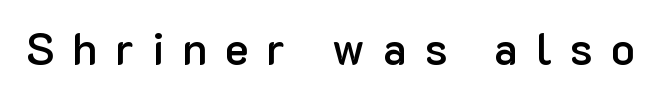
Q: Is the text bold? A: Semi-bold.
Q: Is the text italic (slanted)? A: No, it is upright.
Q: Is the typeface a serif or a sans-serif typeface? A: Sans-serif.
Q: Is the text underlined? A: No.
Q: Is the spacing between letters normal or unusually wide? A: Unusually wide.
Q: Width (condensed, normal, or wide)? A: Normal.
Q: Stroke contrast? A: Low.
Q: x-height? A: Medium.
Q: Monospaced? A: No.
